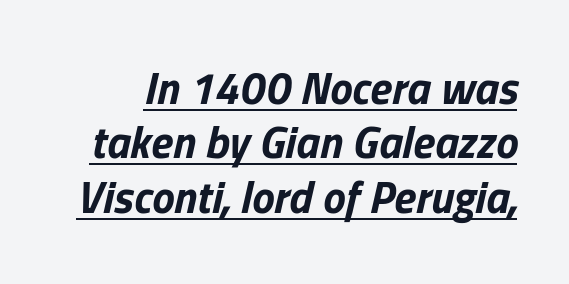
The image shows 45 px bold type, italic (leaning right); set line spacing 1.21x, normal letter spacing, underlined; low stroke contrast and a medium x-height.
